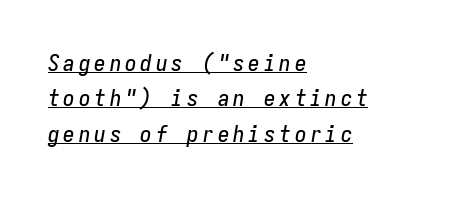
Q: Is the text italic (slanted)? A: Yes, it leans right by about 9 degrees.
Q: Is the text underlined? A: Yes.
Q: How is the paragraph aligned? A: Left-aligned.
Q: Is the spacing between lines tight, normal or loose? A: Normal.
